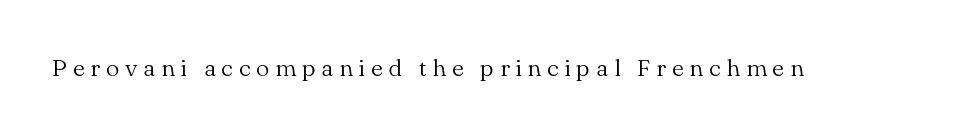
The passage shown is not bold in any degree. The tracking jumps out immediately: characters are airy and widely separated. The typography opts for an upright posture over an oblique one. Beneath every word, the page is bare.
